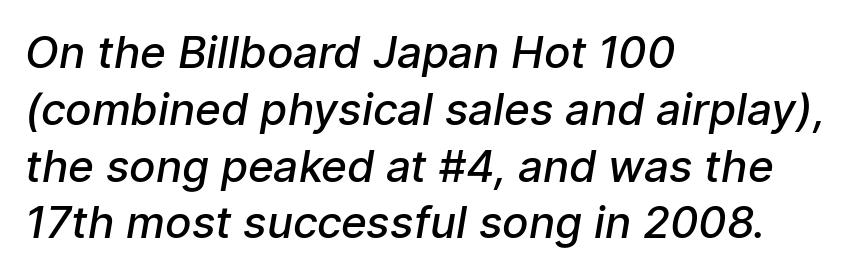
Q: Is the text bold? A: Semi-bold.
Q: Is the typeface a serif or a sans-serif typeface? A: Sans-serif.
Q: Is the text underlined? A: No.
Q: How is the paragraph aligned? A: Left-aligned.
Q: Is the spacing between letters normal or unusually wide? A: Normal.
Q: Is the spacing between lines tight, normal or loose? A: Normal.
Q: Width (condensed, normal, or wide)? A: Normal.
Q: Stroke contrast? A: Low.
Q: x-height? A: Medium.
Q: Monospaced? A: No.
